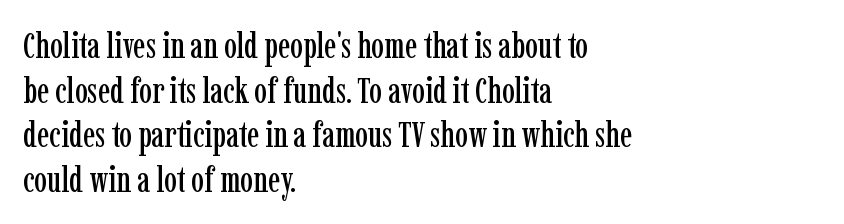
Unlike a clean sans, this face finishes its strokes with serifs. Default kerning and tracking; the words read as compact shapes. A roman cut, with each character standing at attention. Character widths vary here, with narrow letters taking less room than wide ones. Each line starts at the same left margin while the right side varies.
